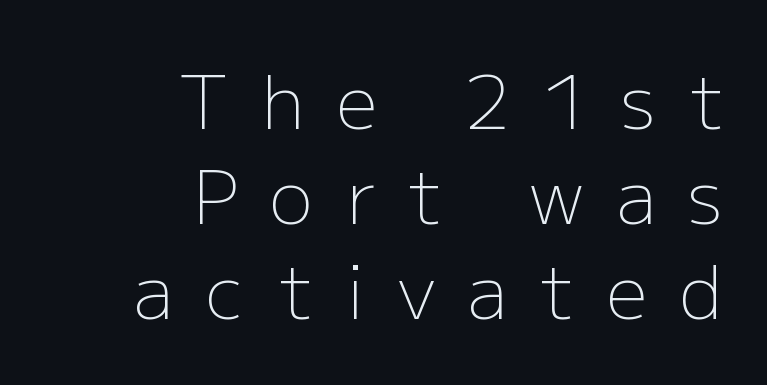
Q: Is the text bold? A: No.
Q: Is the text italic (slanted)? A: No, it is upright.
Q: Is the typeface a serif or a sans-serif typeface? A: Sans-serif.
Q: Is the text underlined? A: No.
Q: How is the paragraph aligned? A: Right-aligned.
Q: Is the spacing between letters normal or unusually wide? A: Unusually wide.
Q: Is the spacing between lines tight, normal or loose? A: Normal.
Q: Width (condensed, normal, or wide)? A: Normal.
Q: Stroke contrast? A: Low.
Q: x-height? A: Medium.
Q: Monospaced? A: No.
